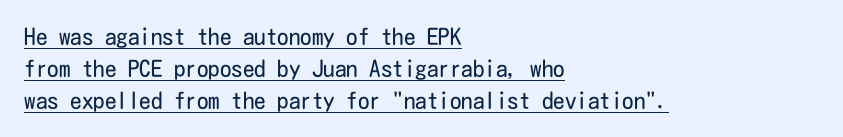
The lettering stays uniformly vertical, giving the passage a roman look. The vertical gap from one line to the next is medium. Heaviness? Minimal to ordinary, like unemphasized prose. Somebody hit Ctrl+U on this one — the words are underlined.
